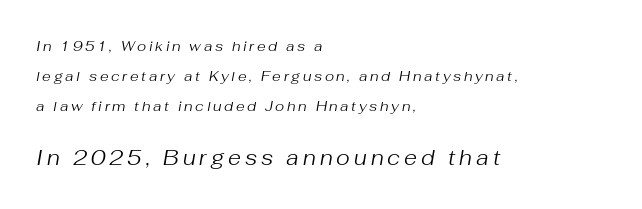
Q: Is the text bold? A: No.
Q: Is the text italic (slanted)? A: Yes, it leans right by about 10 degrees.
Q: Is the text underlined? A: No.
Q: How is the paragraph aligned? A: Left-aligned.
Q: Is the spacing between lines tight, normal or loose? A: Loose.
Q: Which block of text is set in a larger size, the first (top) or the second (bottom)? A: The second (bottom) one.
